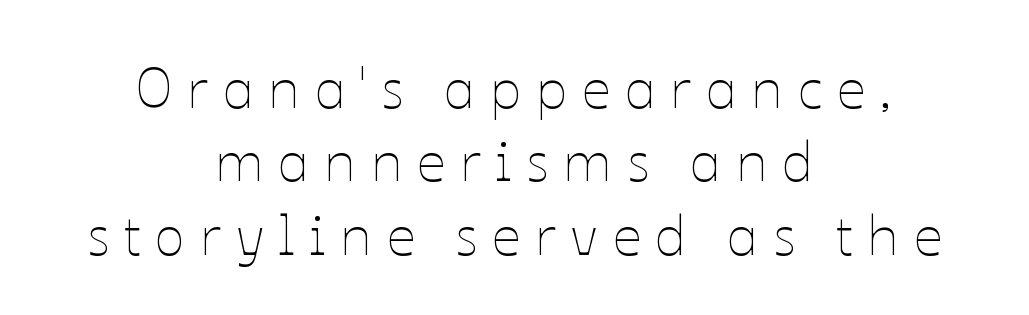
The horizontal fit of the characters is loose and conspicuously gappy. Each stroke keeps to a modest, everyday thickness or less. The space directly below the letters is spotless. Vertical strokes here are truly vertical. Leftover space on each line is divided equally before and after the words. Each letter keeps its own natural width here, so spacing adapts to shape.
